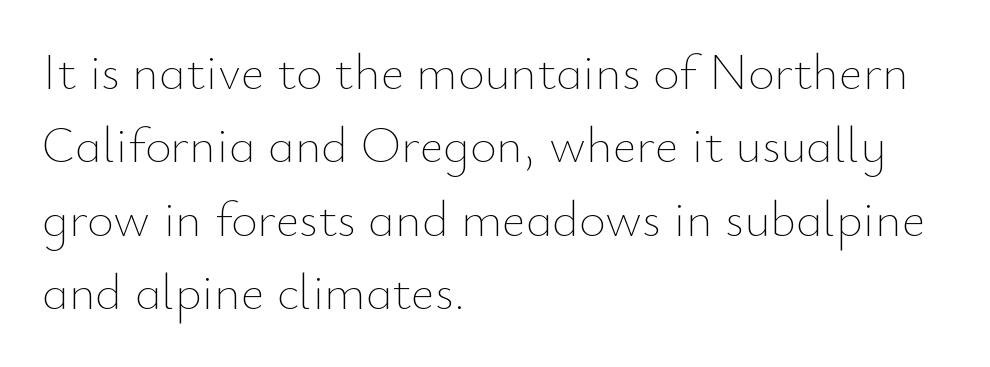
Q: Is the text bold? A: No.
Q: Is the text italic (slanted)? A: No, it is upright.
Q: Is the text underlined? A: No.
Q: How is the paragraph aligned? A: Left-aligned.
Q: Is the spacing between letters normal or unusually wide? A: Normal.
Q: Is the spacing between lines tight, normal or loose? A: Normal.
Q: Width (condensed, normal, or wide)? A: Normal.
Q: Stroke contrast? A: Low.
Q: x-height? A: Small.
Q: Monospaced? A: No.
